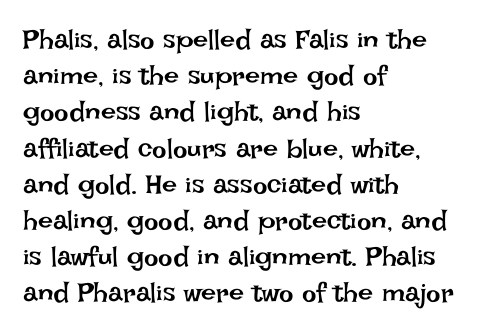
Q: Is the text bold? A: No.
Q: Is the text italic (slanted)? A: No, it is upright.
Q: Is the text underlined? A: No.
Q: How is the paragraph aligned? A: Left-aligned.
Q: Is the spacing between letters normal or unusually wide? A: Normal.
Q: Is the spacing between lines tight, normal or loose? A: Normal.
